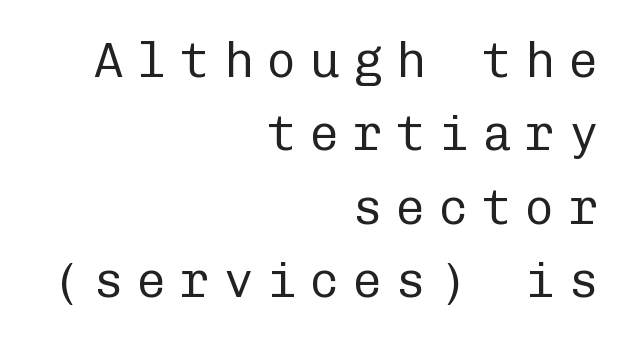
Q: Is the text bold? A: No.
Q: Is the text italic (slanted)? A: No, it is upright.
Q: Is the typeface a serif or a sans-serif typeface? A: Sans-serif.
Q: Is the text underlined? A: No.
Q: How is the paragraph aligned? A: Right-aligned.
Q: Is the spacing between letters normal or unusually wide? A: Unusually wide.
Q: Is the spacing between lines tight, normal or loose? A: Normal.
Q: Width (condensed, normal, or wide)? A: Normal.
Q: Stroke contrast? A: Low.
Q: x-height? A: Medium.
Q: Monospaced? A: Yes.
